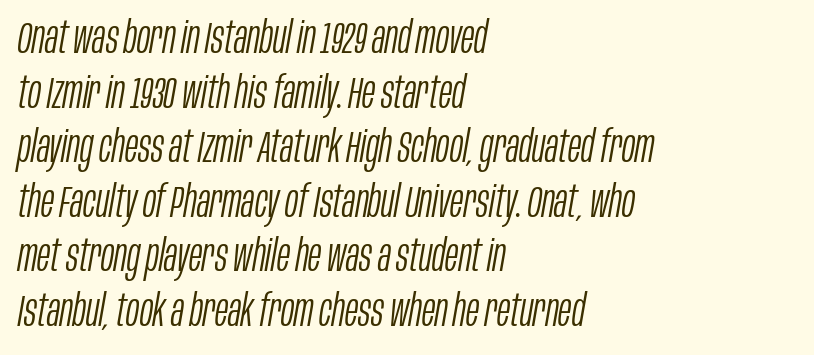
Q: Is the text bold? A: No.
Q: Is the text italic (slanted)? A: Yes, it leans right by about 10 degrees.
Q: Is the text underlined? A: No.
Q: How is the paragraph aligned? A: Left-aligned.
Q: Is the spacing between letters normal or unusually wide? A: Normal.
Q: Width (condensed, normal, or wide)? A: Condensed.
Q: Stroke contrast? A: Low.
Q: x-height? A: Large.
Q: Monospaced? A: No.
